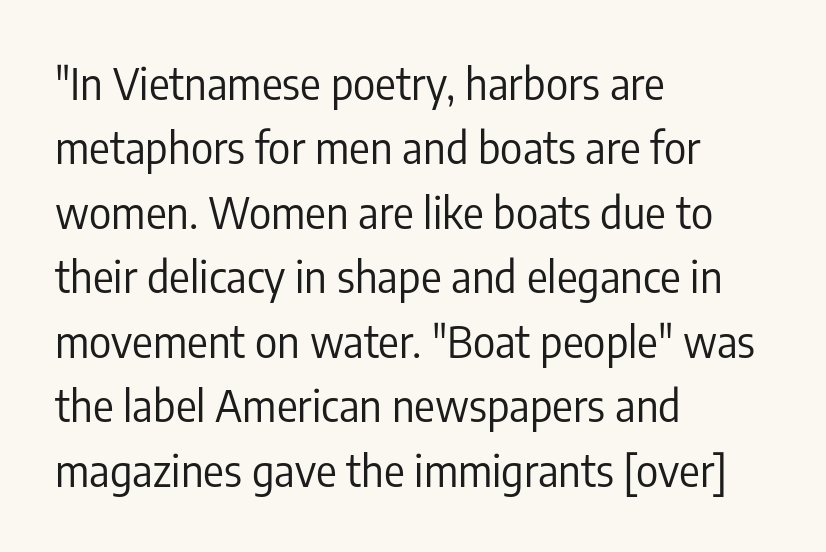
{"serif": "no", "italic": "no", "bold": "no", "weight": "regular", "width": "condensed", "stroke_contrast": "low", "x_height": "medium", "monospaced": "no", "underline": "no", "align": "left", "line_spacing": "normal", "line_spacing_ratio": 1.5, "letter_spacing": "normal", "letter_spacing_em": 0.0, "glyph_px": 43}
